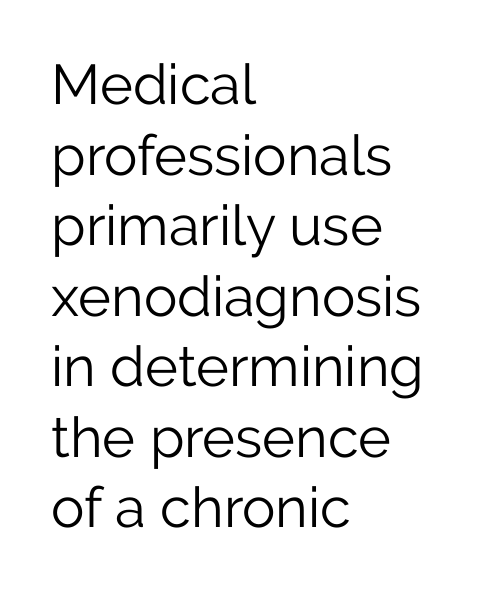
The image shows 56 px light sans-serif type, upright; set left-aligned, normal line spacing (1.26x), normal letter spacing, not underlined; low stroke contrast and a medium x-height.
